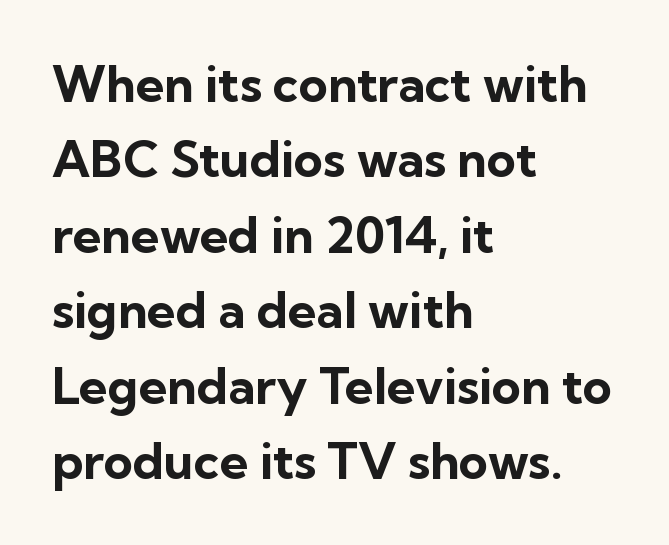
{"serif": "no", "italic": "no", "bold": "yes", "weight": "bold", "width": "normal", "stroke_contrast": "low", "x_height": "medium", "monospaced": "no", "underline": "no", "align": "left", "line_spacing": "normal", "line_spacing_ratio": 1.51, "letter_spacing": "normal", "letter_spacing_em": 0.0, "glyph_px": 50}
